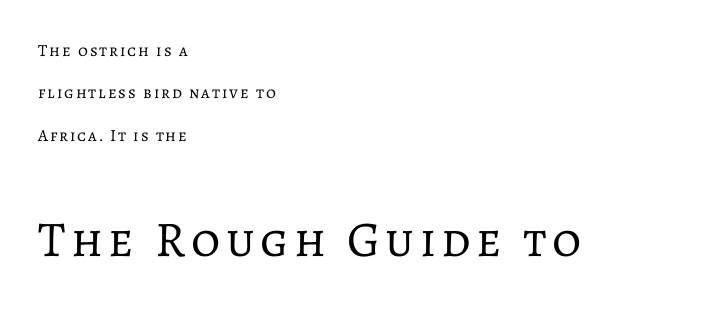
The image shows 50 px regular-weight type, upright; set left-aligned, loose line spacing (2.49x), not underlined; the second (bottom) block is 2.94x larger; low stroke contrast and a medium x-height.
